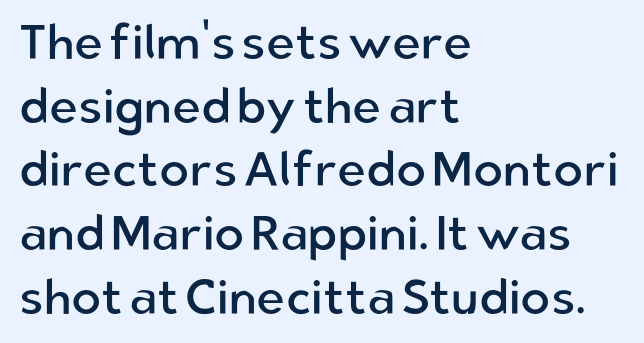
Q: Is the text bold? A: No.
Q: Is the text italic (slanted)? A: No, it is upright.
Q: Is the typeface a serif or a sans-serif typeface? A: Sans-serif.
Q: Is the text underlined? A: No.
Q: How is the paragraph aligned? A: Left-aligned.
Q: Is the spacing between letters normal or unusually wide? A: Normal.
Q: Is the spacing between lines tight, normal or loose? A: Normal.
Q: Width (condensed, normal, or wide)? A: Normal.
Q: Stroke contrast? A: Low.
Q: x-height? A: Medium.
Q: Monospaced? A: No.
